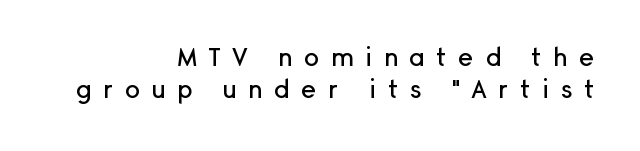
The image shows 25 px text type, upright; set right-aligned, normal line spacing (1.3x), unusually wide letter spacing (+0.46 em), not underlined.
